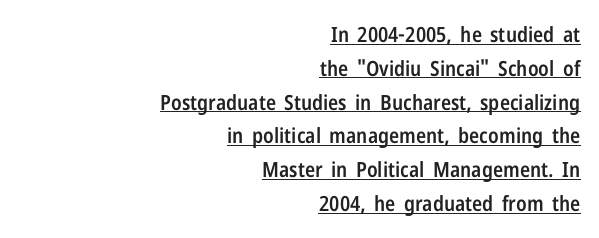
{"italic": "no", "bold": "semi", "underline": "yes", "align": "right", "line_spacing": "normal", "line_spacing_ratio": 1.61, "letter_spacing": "normal", "letter_spacing_em": 0.0, "glyph_px": 21}
